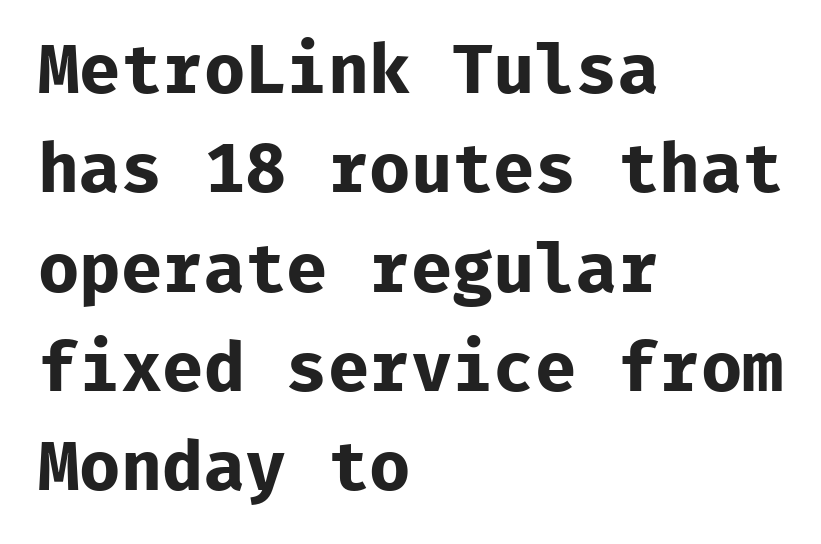
The image shows 69 px bold sans-serif type, upright, monospaced; set left-aligned, normal line spacing (1.44x), normal letter spacing, not underlined; low stroke contrast and a medium x-height.
